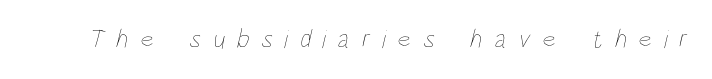
The image shows 26 px text type; set unusually wide letter spacing (+0.46 em), not underlined.
